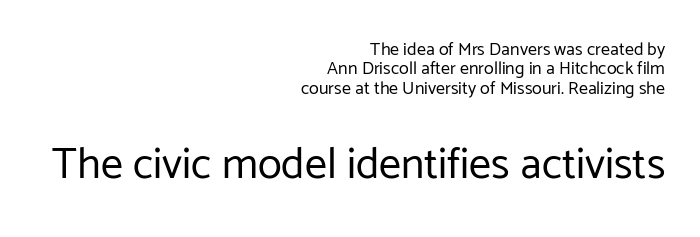
The image shows 44 px regular-weight sans-serif type, upright; set right-aligned, tight line spacing (1.08x), normal letter spacing, not underlined; the second (bottom) block is 2.44x larger; low stroke contrast and a medium x-height.
